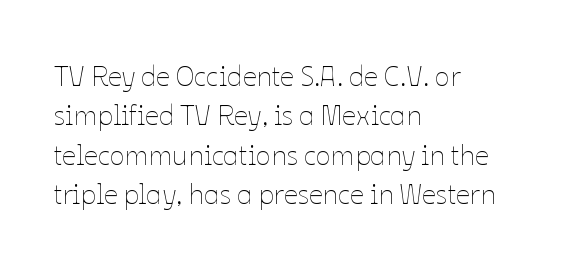
{"italic": "no", "bold": "no", "weight": "thin", "width": "normal", "stroke_contrast": "low", "x_height": "medium", "monospaced": "no", "underline": "no", "align": "left", "line_spacing": "normal", "line_spacing_ratio": 1.41, "letter_spacing": "normal", "letter_spacing_em": 0.0, "glyph_px": 28}
